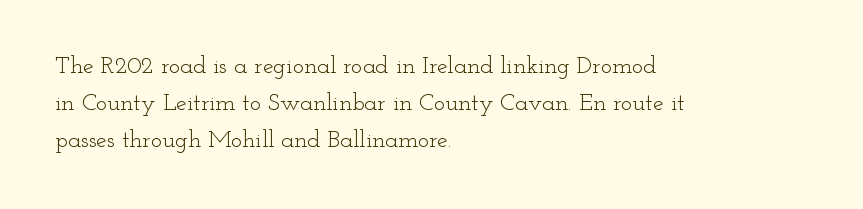
The image shows 24 px text type, upright; set left-aligned, normal line spacing (1.55x), normal letter spacing, not underlined.
